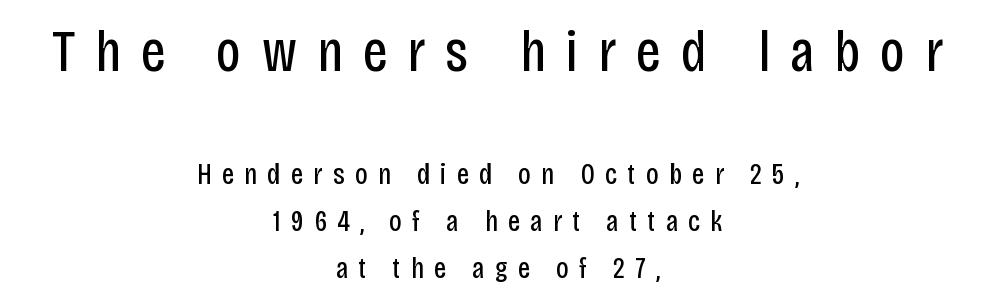
Rendered with straight, roman letterforms. The font sits on the lighter half of the weight spectrum, regular included. The line-height multiplier appears to be the usual default. Beneath every word, the page is bare.
